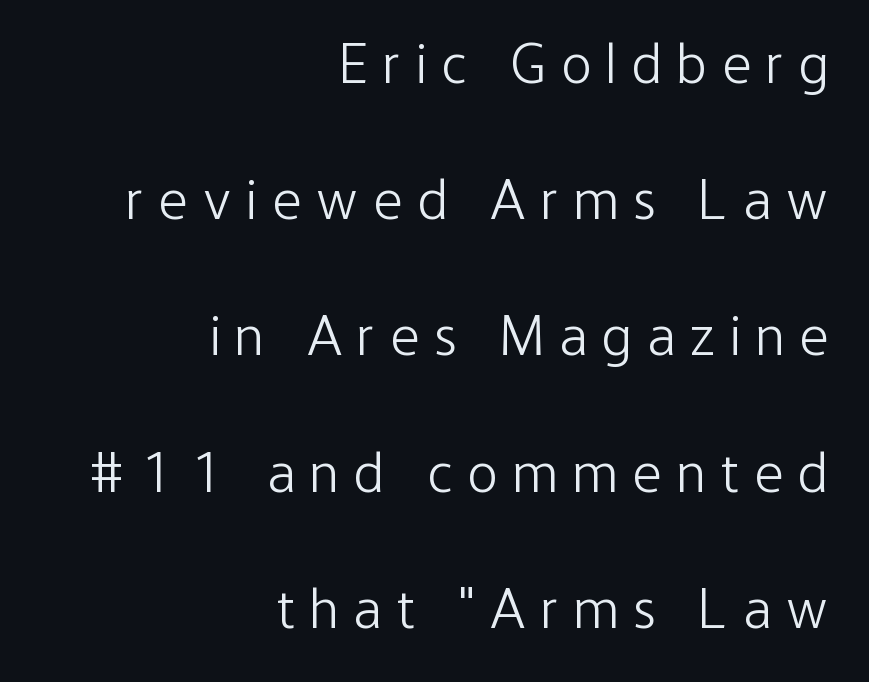
The image shows 57 px light, condensed sans-serif type, upright; set right-aligned, loose line spacing (2.39x), unusually wide letter spacing (+0.27 em), not underlined; low stroke contrast and a medium x-height.
